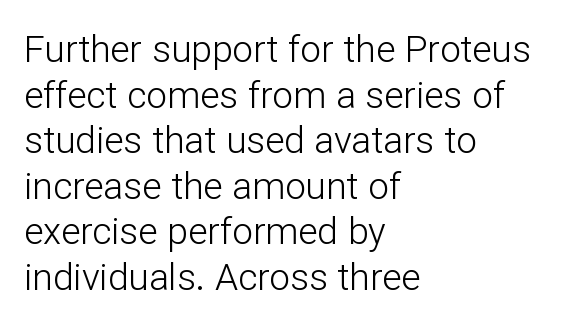
{"serif": "no", "italic": "no", "bold": "no", "weight": "light", "width": "normal", "stroke_contrast": "low", "x_height": "medium", "monospaced": "no", "underline": "no", "align": "left", "line_spacing_ratio": 1.23, "letter_spacing": "normal", "letter_spacing_em": 0.0, "glyph_px": 37}
